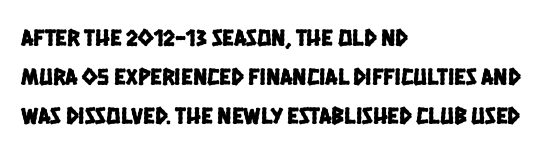
Q: Is the text underlined? A: No.
Q: How is the paragraph aligned? A: Left-aligned.
Q: Is the spacing between letters normal or unusually wide? A: Normal.
Q: Is the spacing between lines tight, normal or loose? A: Normal.
